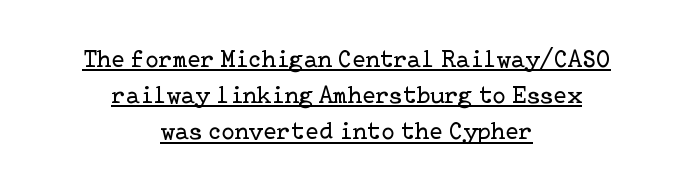
{"italic": "no", "bold": "no", "underline": "yes", "align": "center", "line_spacing": "normal", "line_spacing_ratio": 1.45, "letter_spacing": "normal", "letter_spacing_em": 0.0, "glyph_px": 25}
